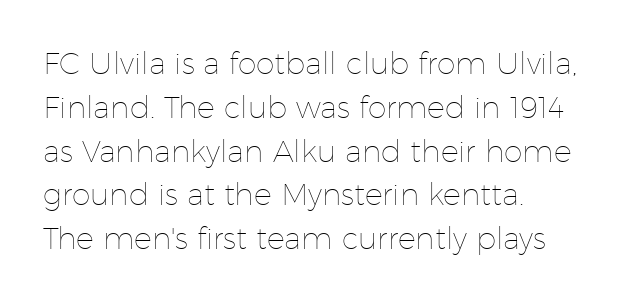
Heaviness? Minimal to ordinary, like unemphasized prose. The paragraph has a hard left edge and a soft right edge. Whoever set this chose a conventional vertical rhythm. Has an underline been added? It has not. Each letter keeps its own natural width here, so spacing adapts to shape. Is the letter spacing exaggerated? No — it looks like the ordinary default.
